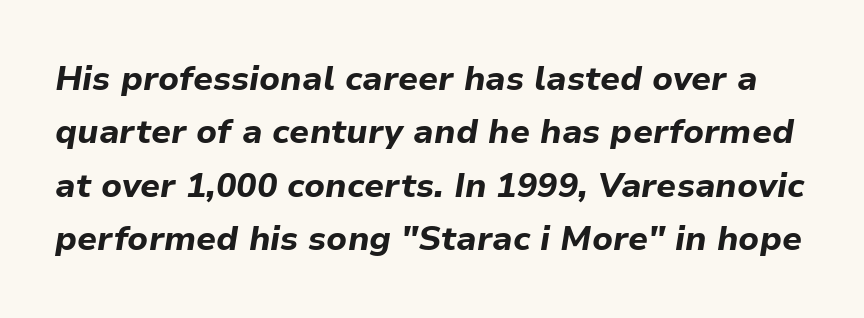
{"italic": "yes", "lean": "right", "slant_degrees": 9, "bold": "yes", "weight": "bold", "width": "normal", "stroke_contrast": "low", "x_height": "medium", "monospaced": "no", "underline": "no", "line_spacing": "normal", "line_spacing_ratio": 1.57, "letter_spacing": "normal", "letter_spacing_em": 0.0, "glyph_px": 34}
